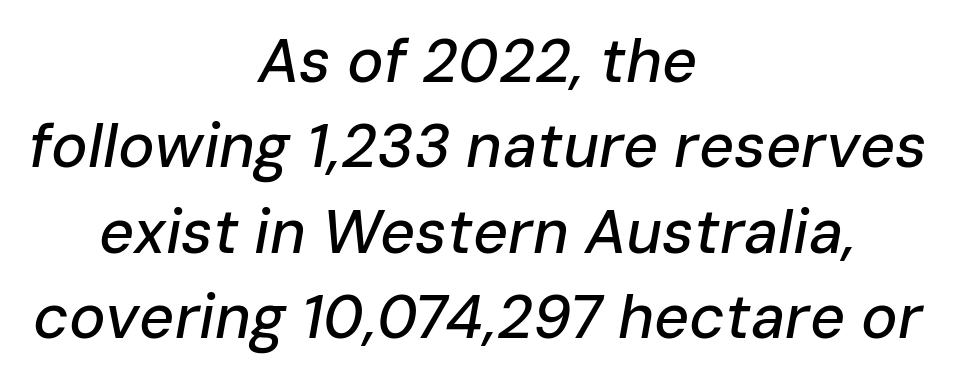
Q: Is the text italic (slanted)? A: Yes, it leans right by about 10 degrees.
Q: Is the text underlined? A: No.
Q: How is the paragraph aligned? A: Centered.
Q: Is the spacing between letters normal or unusually wide? A: Normal.
Q: Is the spacing between lines tight, normal or loose? A: Normal.
Q: Width (condensed, normal, or wide)? A: Normal.
Q: Stroke contrast? A: Low.
Q: x-height? A: Medium.
Q: Monospaced? A: No.
